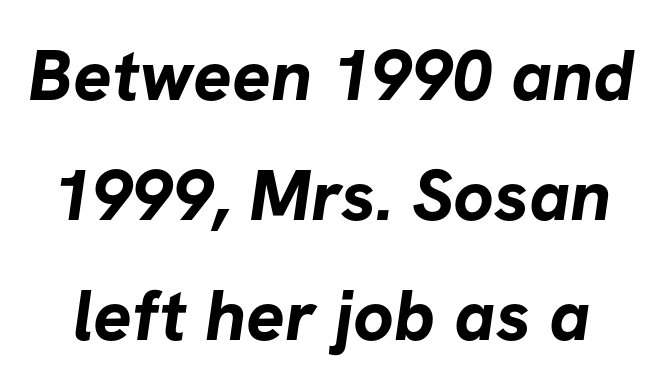
The image shows 72 px bold sans-serif type; set normal line spacing (1.67x), normal letter spacing, not underlined; low stroke contrast and a medium x-height.
